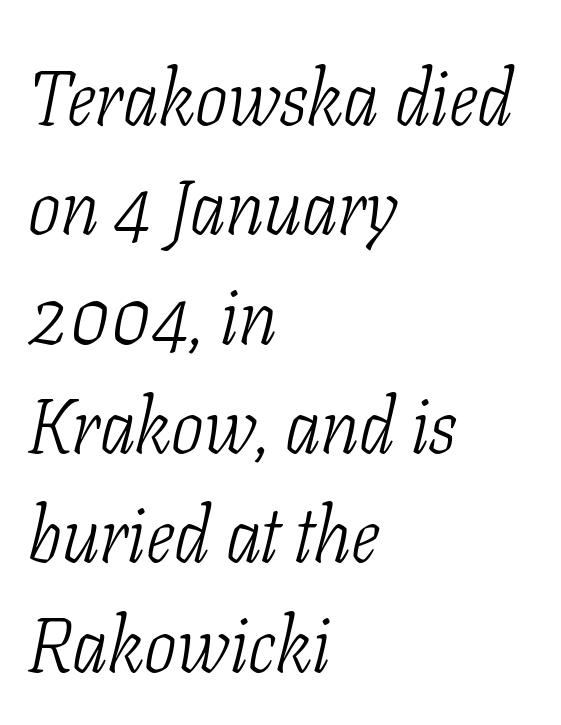
The letterforms sit shoulder to shoulder at normal distance. Letterform terminals end in serifs throughout the passage. Compared with a centered layout, this one pins lines to the left instead. Plain, unruled lines of type. Compared with typical paragraphs, the rows here are spaced about the same.
